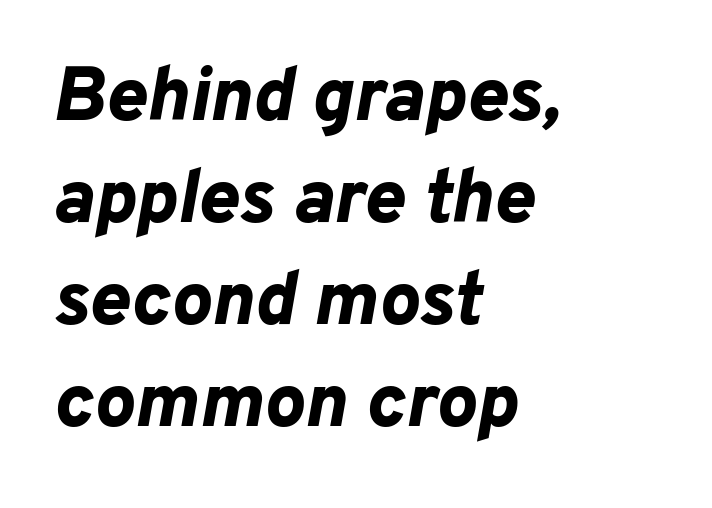
Q: Is the text bold? A: Yes.
Q: Is the text italic (slanted)? A: Yes, it leans right by about 10 degrees.
Q: Is the text underlined? A: No.
Q: How is the paragraph aligned? A: Left-aligned.
Q: Is the spacing between letters normal or unusually wide? A: Normal.
Q: Is the spacing between lines tight, normal or loose? A: Normal.
Q: Width (condensed, normal, or wide)? A: Normal.
Q: Stroke contrast? A: Low.
Q: x-height? A: Medium.
Q: Monospaced? A: No.
